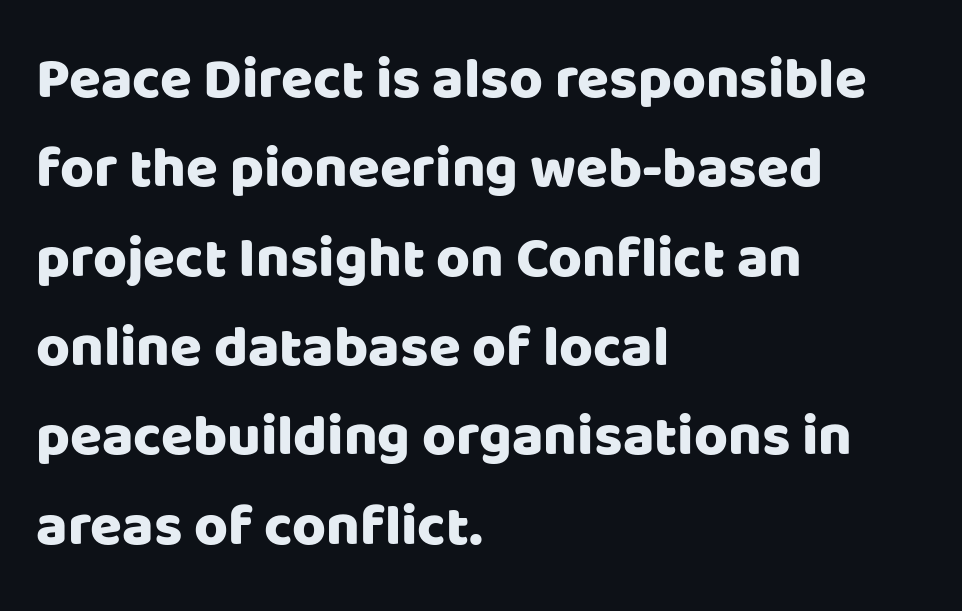
{"serif": "no", "italic": "no", "width": "normal", "stroke_contrast": "low", "x_height": "large", "monospaced": "no", "underline": "no", "align": "left", "line_spacing": "normal", "line_spacing_ratio": 1.54, "letter_spacing": "normal", "letter_spacing_em": 0.0, "glyph_px": 58}
